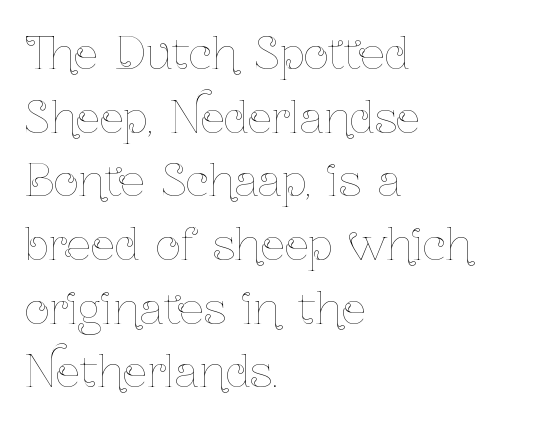
The image shows 43 px thin, condensed type, upright; set left-aligned, normal line spacing (1.48x), normal letter spacing, not underlined; low stroke contrast and a medium x-height.
